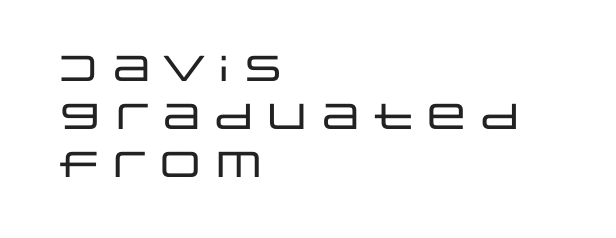
{"serif": "no", "italic": "no", "width": "wide", "stroke_contrast": "low", "x_height": "large", "monospaced": "no", "underline": "no", "align": "left", "line_spacing": "normal", "line_spacing_ratio": 1.34, "letter_spacing": "normal", "letter_spacing_em": 0.0, "glyph_px": 36}
